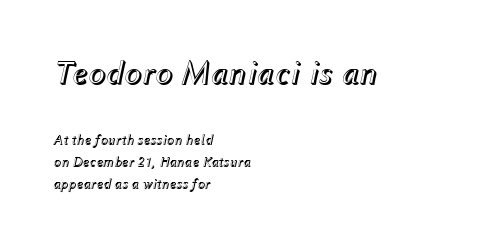
Q: Is the text italic (slanted)? A: Yes, it leans right by about 12 degrees.
Q: Is the text underlined? A: No.
Q: How is the paragraph aligned? A: Left-aligned.
Q: Is the spacing between letters normal or unusually wide? A: Normal.
Q: Is the spacing between lines tight, normal or loose? A: Normal.
Q: Which block of text is set in a larger size, the first (top) or the second (bottom)? A: The first (top) one.
Q: Width (condensed, normal, or wide)? A: Normal.
Q: x-height? A: Medium.
Q: Monospaced? A: No.
